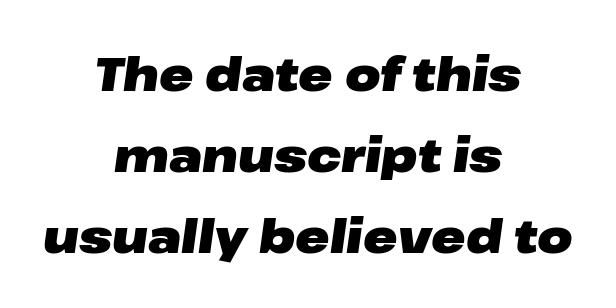
Q: Is the text bold? A: Yes.
Q: Is the text italic (slanted)? A: Yes, it leans right by about 8 degrees.
Q: Is the text underlined? A: No.
Q: How is the paragraph aligned? A: Centered.
Q: Is the spacing between letters normal or unusually wide? A: Normal.
Q: Width (condensed, normal, or wide)? A: Wide.
Q: Stroke contrast? A: Low.
Q: x-height? A: Medium.
Q: Monospaced? A: No.
